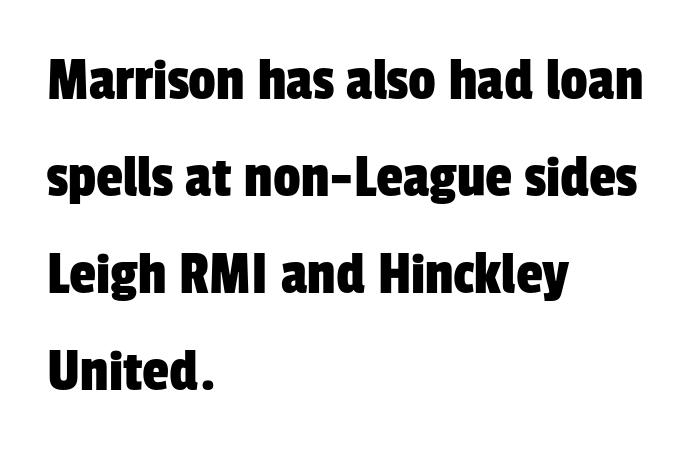
Q: Is the typeface a serif or a sans-serif typeface? A: Sans-serif.
Q: Is the text underlined? A: No.
Q: How is the paragraph aligned? A: Left-aligned.
Q: Is the spacing between letters normal or unusually wide? A: Normal.
Q: Is the spacing between lines tight, normal or loose? A: Normal.
Q: Width (condensed, normal, or wide)? A: Condensed.
Q: Stroke contrast? A: Low.
Q: x-height? A: Medium.
Q: Monospaced? A: No.
